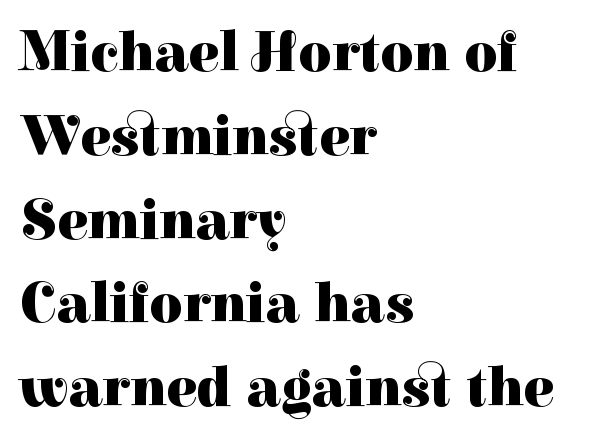
The image shows 57 px heavy serif type, upright; set left-aligned, normal line spacing (1.47x), normal letter spacing, not underlined; high stroke contrast and a medium x-height.
